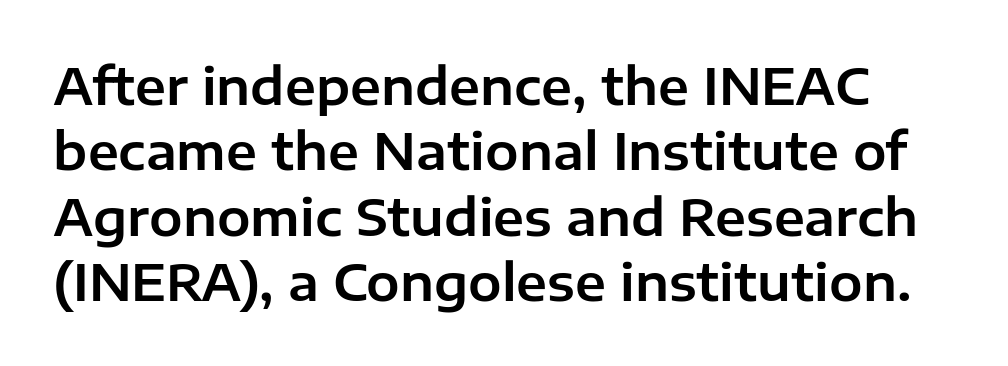
Spacing verdict: proportional, widths tailored to each character. Nope, no serifs anywhere on these letters. A clean baseline with only descenders dipping below it. When letters stand straight like this, we call the style roman or upright. Is there much room between lines? A standard amount, neither cramped nor airy. Characters follow at the spacing the type designer built in.
